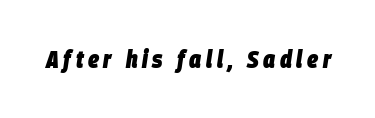
Yep, that's italic — everything's leaning. How heavy is the stroke? Heavy — this is a bold. Type without underlining.
